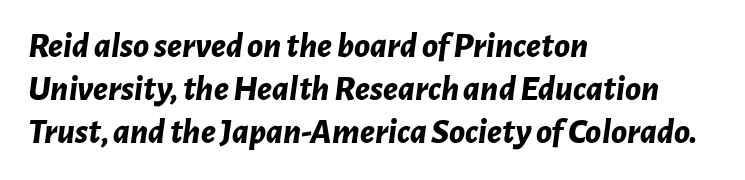
The image shows 36 px bold type, italic (leaning right); set left-aligned, line spacing 1.2x, normal letter spacing, not underlined; low stroke contrast and a medium x-height.
